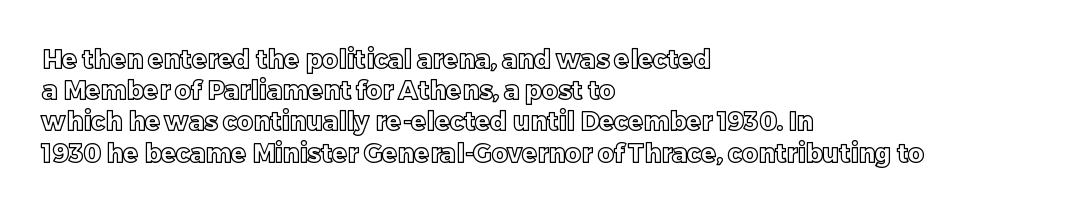
Q: Is the text italic (slanted)? A: No, it is upright.
Q: Is the text underlined? A: No.
Q: How is the paragraph aligned? A: Left-aligned.
Q: Is the spacing between letters normal or unusually wide? A: Normal.
Q: Is the spacing between lines tight, normal or loose? A: Normal.
